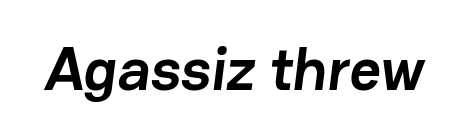
Q: Is the text bold? A: Yes.
Q: Is the typeface a serif or a sans-serif typeface? A: Sans-serif.
Q: Is the text underlined? A: No.
Q: Is the spacing between letters normal or unusually wide? A: Normal.
Q: Width (condensed, normal, or wide)? A: Normal.
Q: Stroke contrast? A: Low.
Q: x-height? A: Medium.
Q: Monospaced? A: No.
